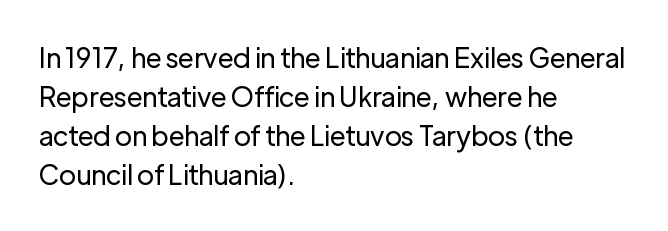
{"italic": "no", "bold": "no", "underline": "no", "align": "left", "line_spacing": "normal", "line_spacing_ratio": 1.44, "letter_spacing": "normal", "letter_spacing_em": 0.0, "glyph_px": 27}
